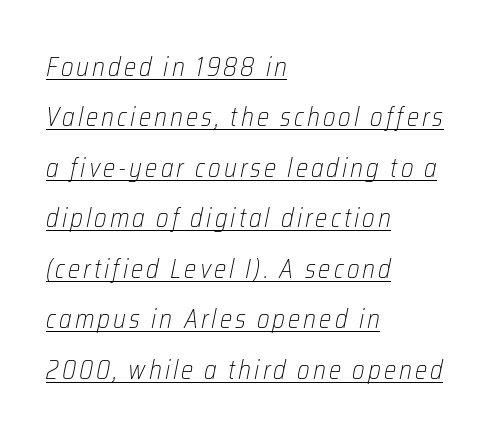
The image shows 26 px text type, italic (leaning right); set left-aligned, loose line spacing (1.94x), underlined.
